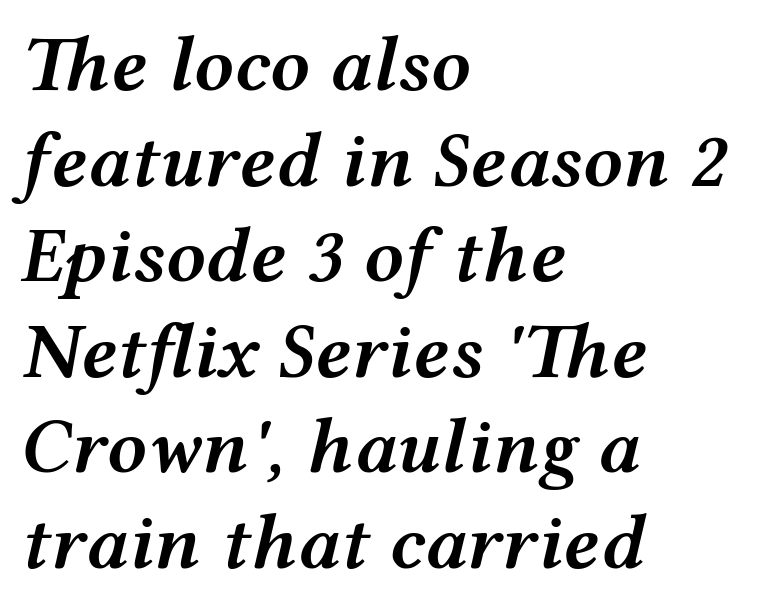
The space beneath each line is pristine and unruled. Where is the straight margin? On the left. Italic: yes, the glyphs are oblique. A bit beefed up — I'd call it semibold rather than bold. Each letter keeps its own natural width here, so spacing adapts to shape. Between one letter and the next there's only the usual sliver of space.
